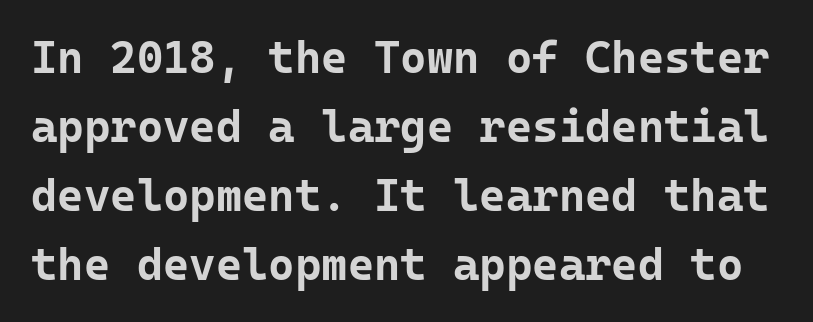
{"serif": "no", "italic": "no", "bold": "yes", "weight": "bold", "width": "normal", "stroke_contrast": "low", "x_height": "medium", "monospaced": "yes", "underline": "no", "line_spacing": "normal", "line_spacing_ratio": 1.53, "letter_spacing": "normal", "letter_spacing_em": 0.0, "glyph_px": 45}
